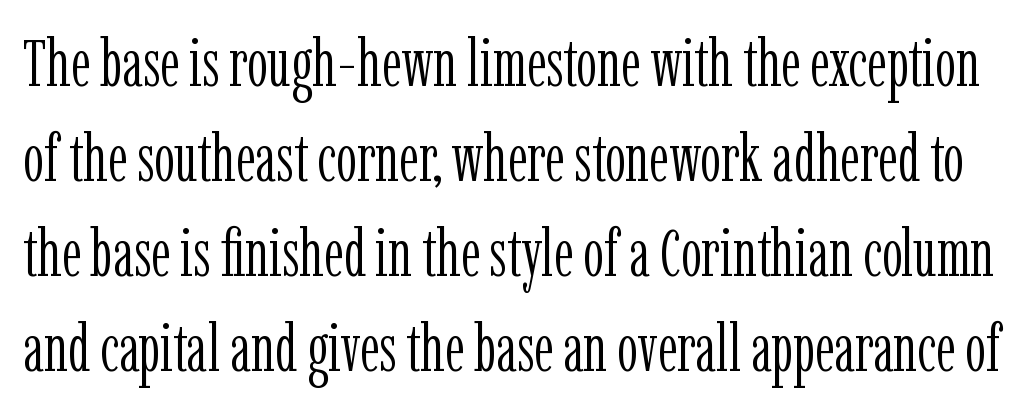
{"serif": "yes", "italic": "no", "bold": "no", "weight": "light", "width": "condensed", "stroke_contrast": "low", "x_height": "medium", "monospaced": "no", "underline": "no", "line_spacing": "normal", "line_spacing_ratio": 1.44, "letter_spacing": "normal", "letter_spacing_em": 0.0, "glyph_px": 66}
